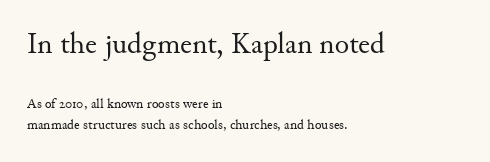
Q: Is the text bold? A: No.
Q: Is the text italic (slanted)? A: No, it is upright.
Q: Is the typeface a serif or a sans-serif typeface? A: Serif.
Q: Is the text underlined? A: No.
Q: How is the paragraph aligned? A: Left-aligned.
Q: Is the spacing between letters normal or unusually wide? A: Normal.
Q: Is the spacing between lines tight, normal or loose? A: Normal.
Q: Which block of text is set in a larger size, the first (top) or the second (bottom)? A: The first (top) one.
Q: Width (condensed, normal, or wide)? A: Normal.
Q: Stroke contrast? A: Medium.
Q: x-height? A: Small.
Q: Monospaced? A: No.
